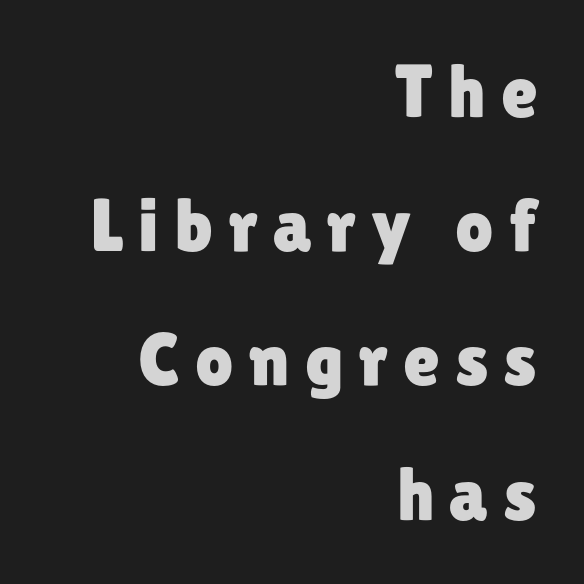
Q: Is the text italic (slanted)? A: No, it is upright.
Q: Is the typeface a serif or a sans-serif typeface? A: Sans-serif.
Q: Is the text underlined? A: No.
Q: How is the paragraph aligned? A: Right-aligned.
Q: Is the spacing between letters normal or unusually wide? A: Unusually wide.
Q: Width (condensed, normal, or wide)? A: Normal.
Q: Stroke contrast? A: Low.
Q: x-height? A: Medium.
Q: Monospaced? A: No.
